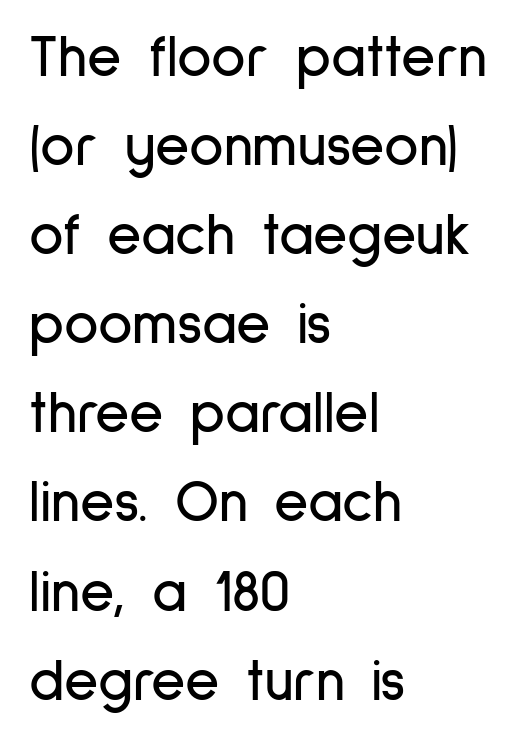
What's the leading like? Ordinary, nothing unusual. Caption: multi-line text, flush left, ragged right. Lines of text with bare space underneath. Every character sits straight up, as roman type does. Observe the ordinary spacing: letters are neighbours, not strangers. The face used here is a sans, in the tradition of grotesques and geometrics.
